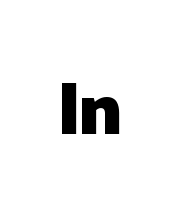
Q: Is the text bold? A: Yes.
Q: Is the text italic (slanted)? A: No, it is upright.
Q: Is the typeface a serif or a sans-serif typeface? A: Sans-serif.
Q: Is the text underlined? A: No.
Q: Is the spacing between letters normal or unusually wide? A: Normal.
Q: Width (condensed, normal, or wide)? A: Normal.
Q: Stroke contrast? A: Low.
Q: x-height? A: Medium.
Q: Monospaced? A: No.
